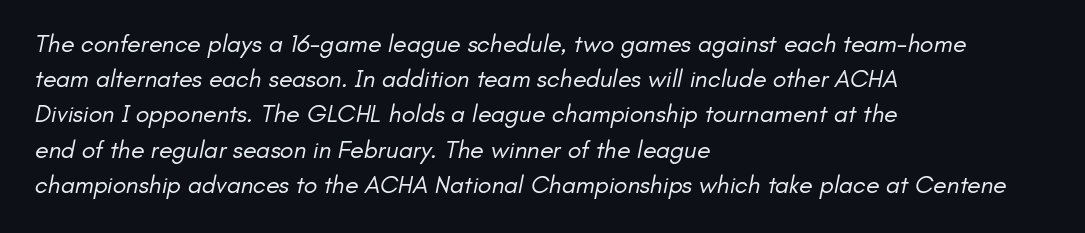
The image shows 25 px text type; set left-aligned, normal line spacing (1.41x), normal letter spacing, not underlined.
